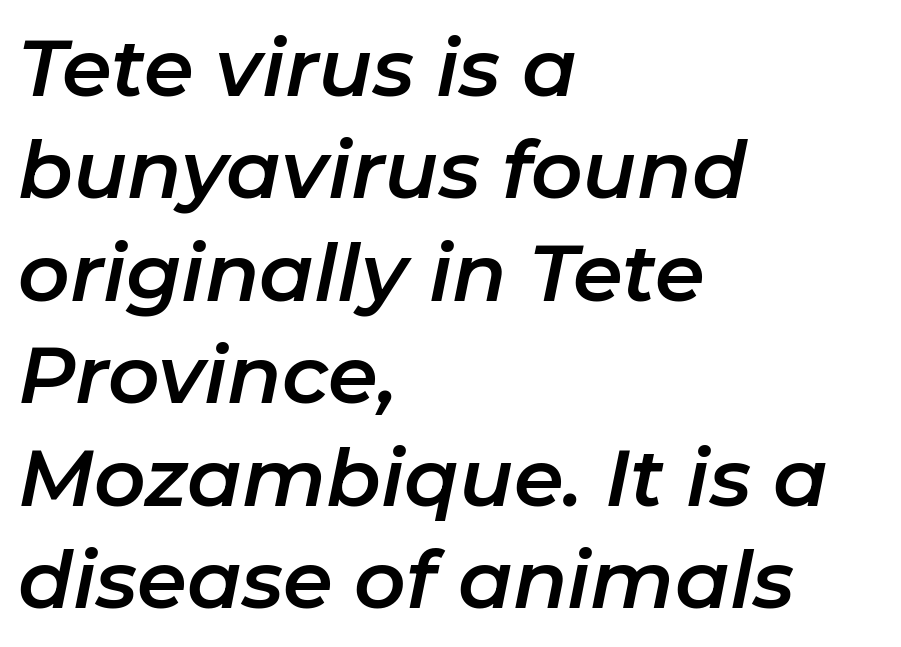
The letters are slanted; this is an italic face. The horizontal fit of the characters is conventional and even. Honestly, there is no underline to notice here at all. This sample has the flowing, uneven cadence of proportional lettering. How would I describe the line gaps? Plain and ordinary. Compared with a centered layout, this one pins lines to the left instead.
